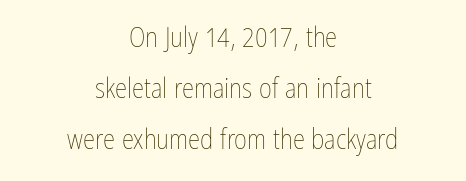
The image shows 28 px thin, condensed type, upright; set centered, line spacing 1.82x, normal letter spacing, not underlined; low stroke contrast and a medium x-height.
